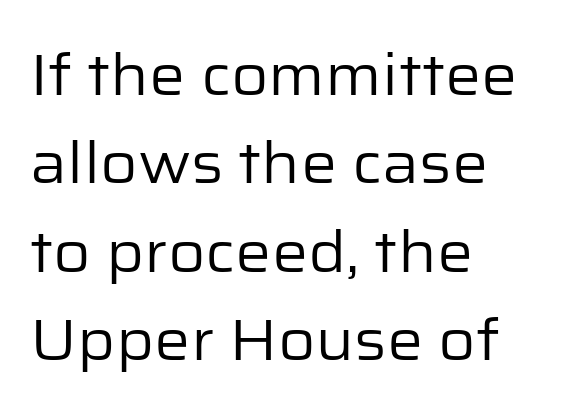
The image shows 57 px regular-weight sans-serif type, upright; set left-aligned, normal line spacing (1.55x), normal letter spacing, not underlined; low stroke contrast and a medium x-height.
